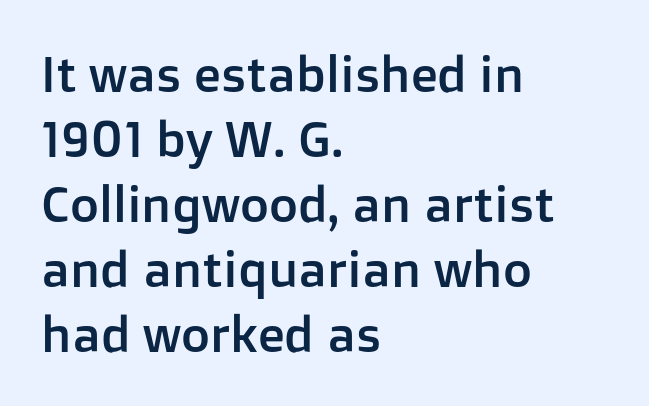
Think of a printed novel: that variable character pitch is what you see here. Designer's note — italics off, roman on. Underlining? Definitely not there. Does the leading feel generous? No, just average.
